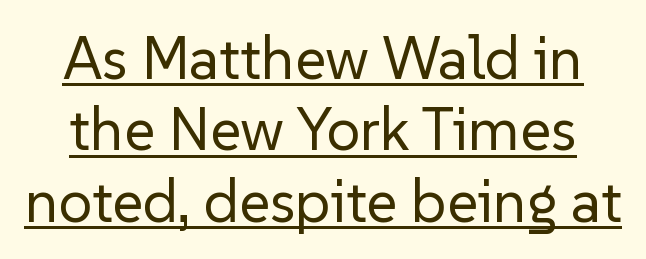
The image shows 60 px regular-weight sans-serif type, upright; set line spacing 1.19x, normal letter spacing, underlined; low stroke contrast and a medium x-height.
